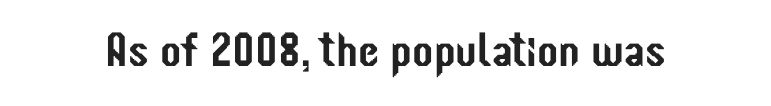
The tracking reads as untouched default to a designer's eye. Decoration check: the copy has no underline. The specimen reads as upright at a glance. The designer went with a sans here, leaving each stem footless. The passage shown is typed in a proportional face where columns would drift.
